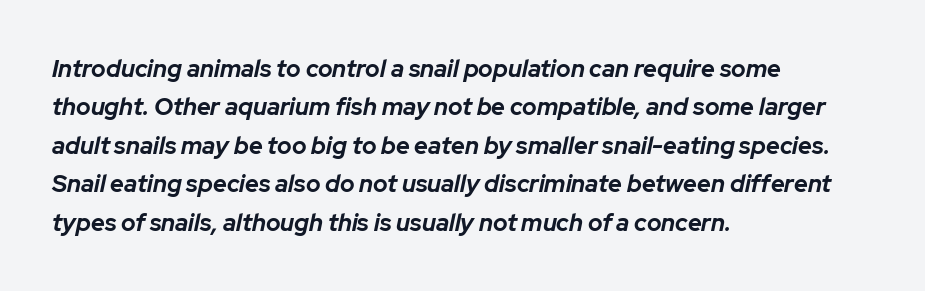
Is the block centered? No — it sits flush against the left margin. Heft: maximum for text — a bold. This rendering leaves character spacing at its baseline value. Would a proofreader flag this as italicized? Yes.
